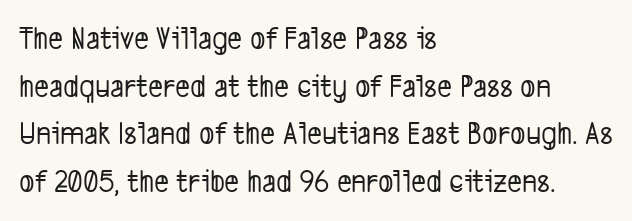
{"serif": "no", "width": "condensed", "stroke_contrast": "low", "x_height": "medium", "monospaced": "no", "underline": "no", "align": "left", "line_spacing": "normal", "line_spacing_ratio": 1.49, "letter_spacing": "normal", "letter_spacing_em": 0.0, "glyph_px": 32}
